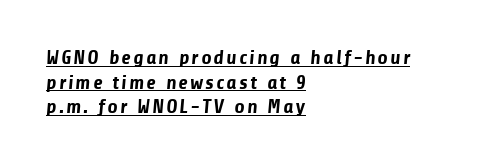
Q: Is the text bold? A: Yes.
Q: Is the text underlined? A: Yes.
Q: How is the paragraph aligned? A: Left-aligned.
